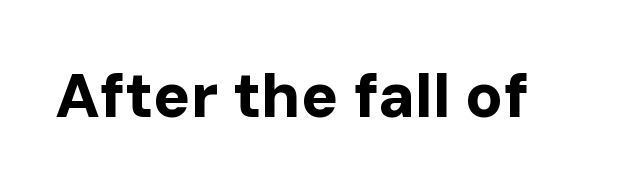
The image shows 62 px bold sans-serif type, upright; set normal letter spacing, not underlined; low stroke contrast and a medium x-height.
